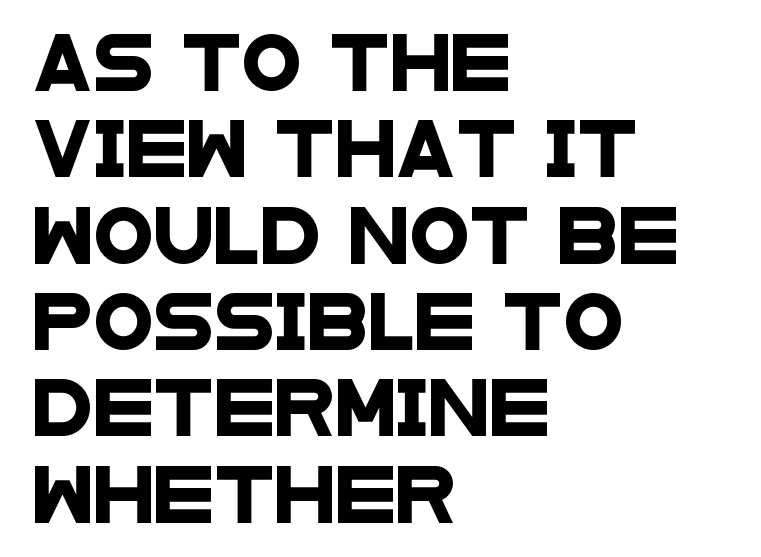
In CSS terms this would be text-align: left. The space between consecutive lines is moderate. Nobody touched the tracking dial on this one. A bare baseline throughout the passage. The typeface chosen for these lines omits serifs.
